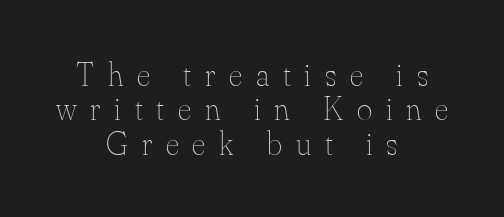
Q: Is the text bold? A: No.
Q: Is the text italic (slanted)? A: No, it is upright.
Q: Is the text underlined? A: No.
Q: How is the paragraph aligned? A: Centered.
Q: Is the spacing between letters normal or unusually wide? A: Unusually wide.
Q: Is the spacing between lines tight, normal or loose? A: Tight.
Q: Width (condensed, normal, or wide)? A: Normal.
Q: Stroke contrast? A: Medium.
Q: x-height? A: Small.
Q: Monospaced? A: No.
